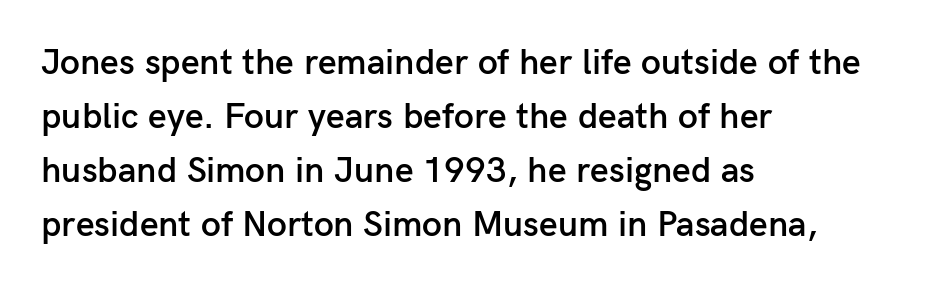
{"serif": "no", "italic": "no", "bold": "semi", "weight": "semibold", "width": "normal", "stroke_contrast": "low", "x_height": "medium", "monospaced": "no", "underline": "no", "align": "left", "line_spacing": "normal", "line_spacing_ratio": 1.5, "letter_spacing": "normal", "letter_spacing_em": 0.0, "glyph_px": 36}
